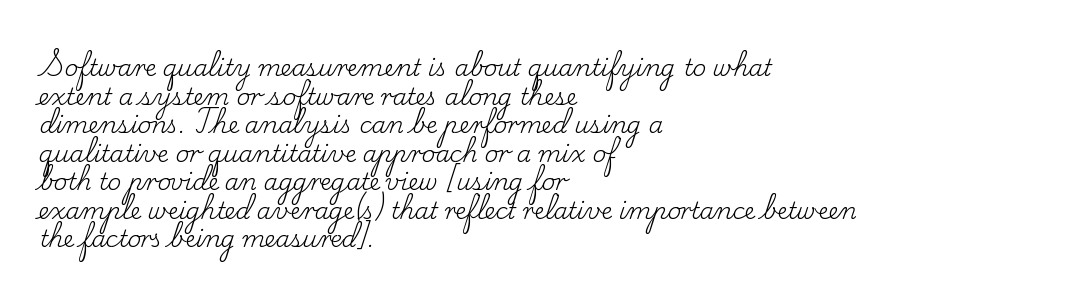
Beneath every word, the page is bare. On a weight scale, this lands at 450 or below. Look at the tracking — it's just the regular setting, nothing added. The typesetter chose a ragged-right arrangement here.
